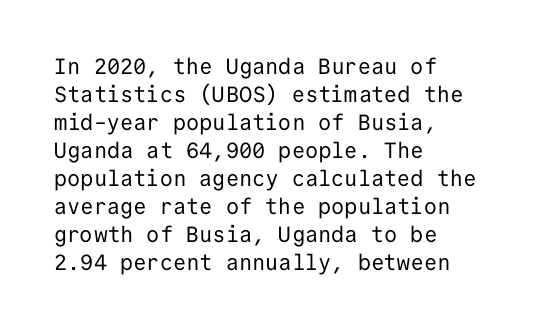
Q: Is the text bold? A: No.
Q: Is the text italic (slanted)? A: No, it is upright.
Q: Is the text underlined? A: No.
Q: How is the paragraph aligned? A: Left-aligned.
Q: Is the spacing between letters normal or unusually wide? A: Normal.
Q: Is the spacing between lines tight, normal or loose? A: Normal.
